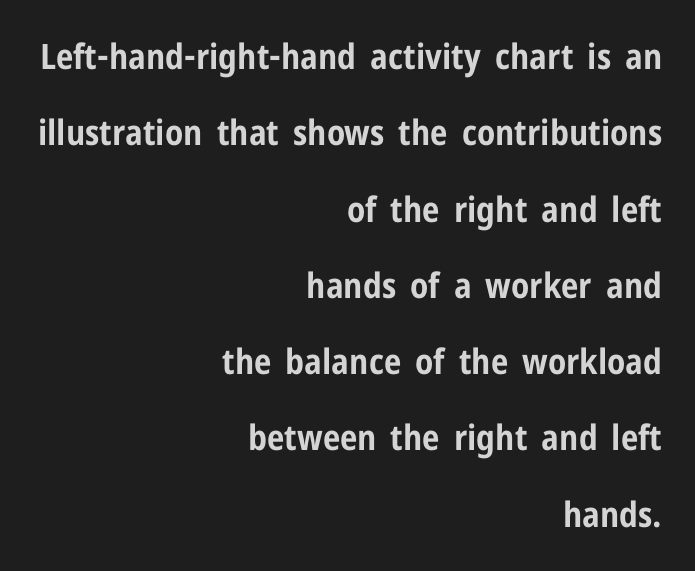
{"serif": "no", "italic": "no", "bold": "yes", "weight": "bold", "width": "condensed", "stroke_contrast": "low", "x_height": "medium", "monospaced": "no", "underline": "no", "align": "right", "line_spacing": "loose", "line_spacing_ratio": 2.18, "letter_spacing": "normal", "letter_spacing_em": 0.0, "glyph_px": 35}
